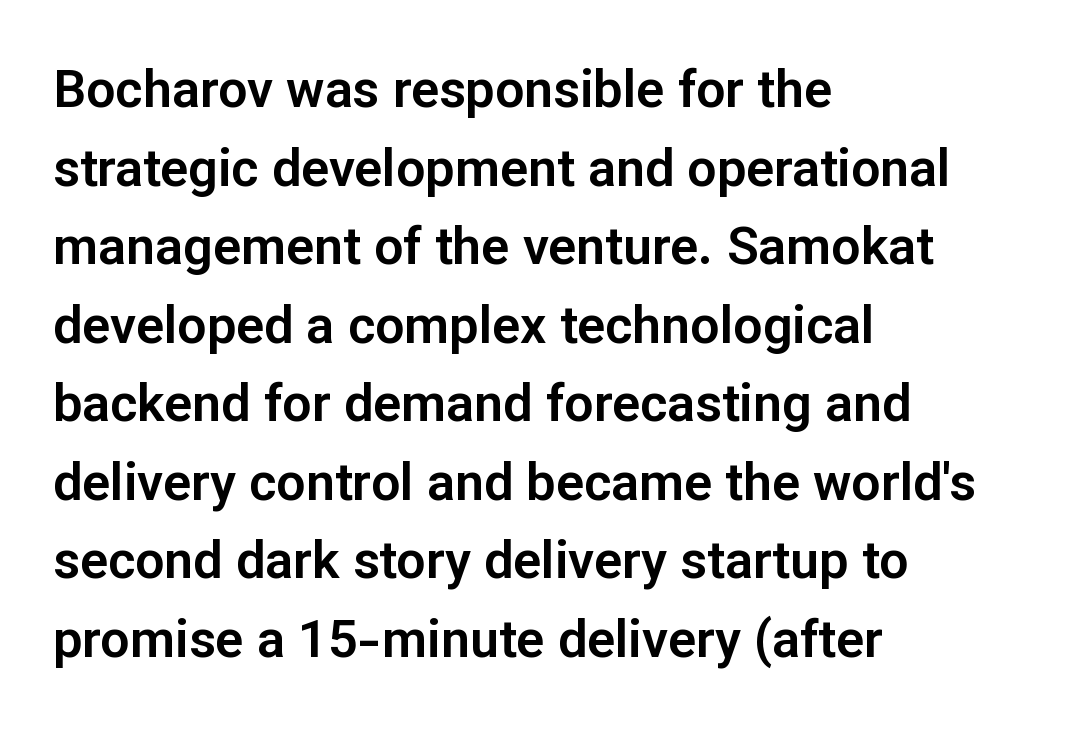
Q: Is the text italic (slanted)? A: No, it is upright.
Q: Is the typeface a serif or a sans-serif typeface? A: Sans-serif.
Q: Is the text underlined? A: No.
Q: How is the paragraph aligned? A: Left-aligned.
Q: Is the spacing between letters normal or unusually wide? A: Normal.
Q: Is the spacing between lines tight, normal or loose? A: Normal.
Q: Width (condensed, normal, or wide)? A: Normal.
Q: Stroke contrast? A: Low.
Q: x-height? A: Medium.
Q: Monospaced? A: No.
